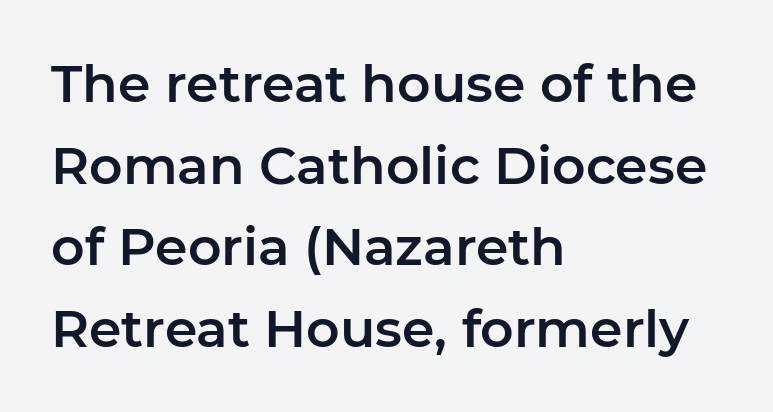
The image shows 52 px sans-serif type, upright; set left-aligned, normal line spacing (1.57x), normal letter spacing, not underlined; low stroke contrast and a medium x-height.
